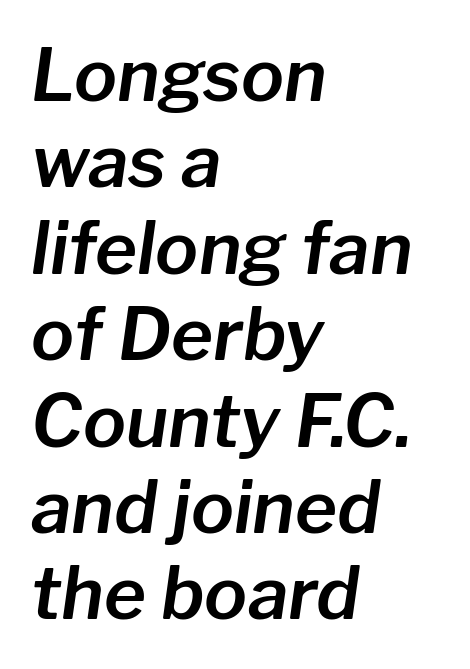
The image shows 72 px text type, italic (leaning right); set left-aligned, line spacing 1.2x, normal letter spacing, not underlined; low stroke contrast and a medium x-height.
